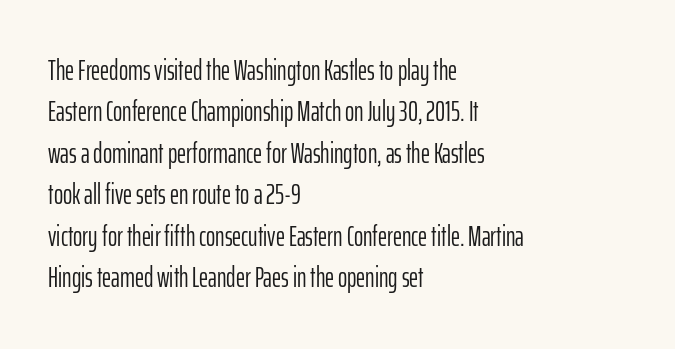
Type style note: lacks serifs. Upright lettering throughout. Which margin do the lines hug? The left one — the right edge is uneven. Heaviness? Minimal to ordinary, like unemphasized prose. A typesetter would call this proportional, since set widths differ per character.
